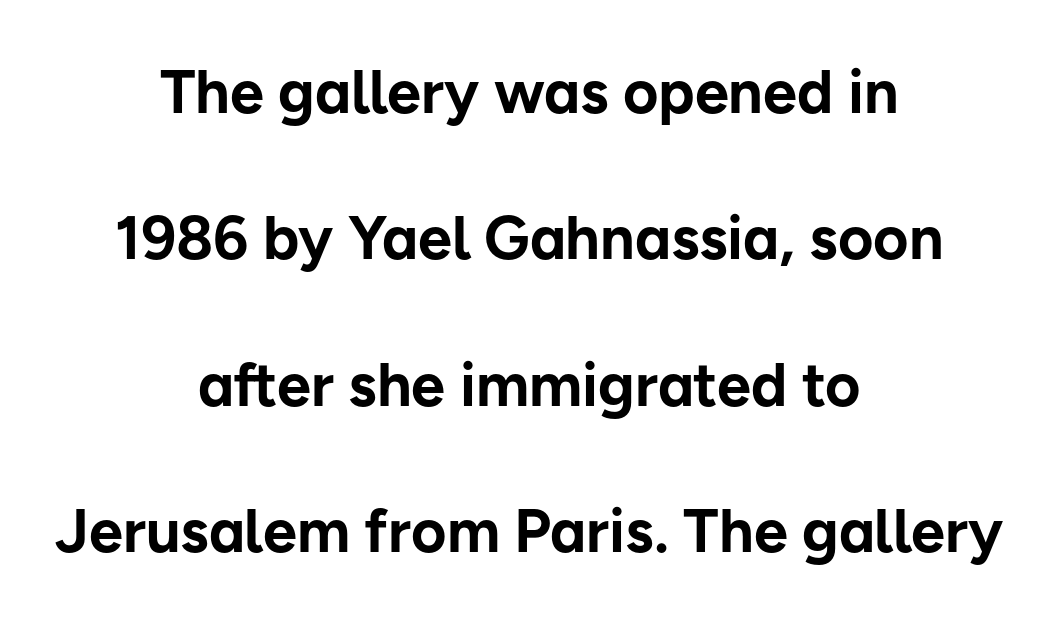
Q: Is the text bold? A: Yes.
Q: Is the text italic (slanted)? A: No, it is upright.
Q: Is the typeface a serif or a sans-serif typeface? A: Sans-serif.
Q: Is the text underlined? A: No.
Q: How is the paragraph aligned? A: Centered.
Q: Is the spacing between letters normal or unusually wide? A: Normal.
Q: Is the spacing between lines tight, normal or loose? A: Loose.
Q: Width (condensed, normal, or wide)? A: Normal.
Q: Stroke contrast? A: Low.
Q: x-height? A: Medium.
Q: Monospaced? A: No.
